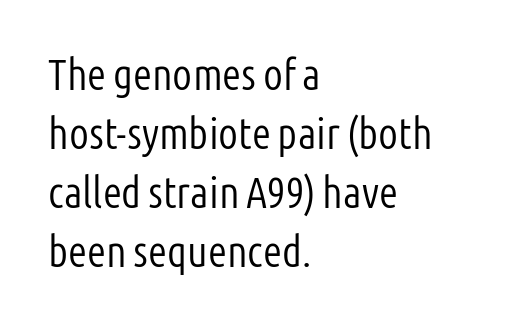
These lines are set flush left with a ragged right edge. The letters carry no serifs — their stems end cleanly without finishing strokes. Here the designer chose a conventional face with non-uniform glyph widths. Characters remain perfectly vertical along every line.
